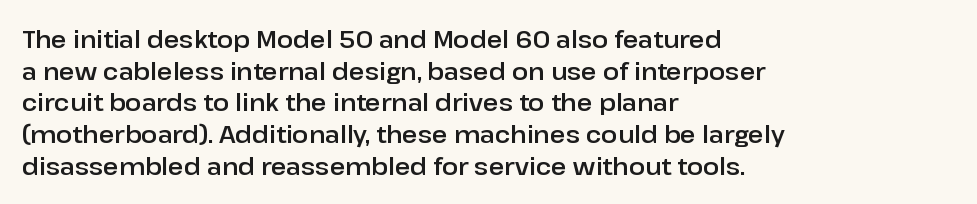
{"italic": "no", "underline": "no", "align": "left", "line_spacing": "normal", "line_spacing_ratio": 1.32, "letter_spacing": "normal", "letter_spacing_em": 0.0, "glyph_px": 24}
